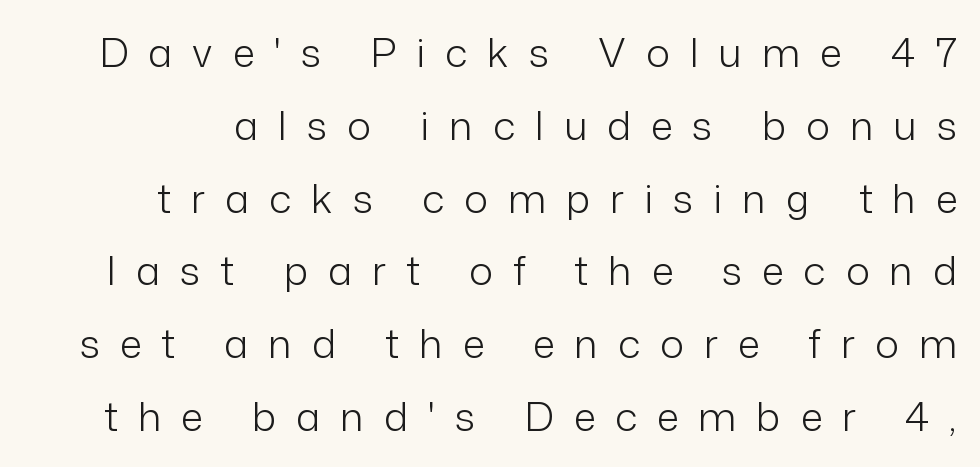
This is sans-serif lettering, the kind often seen on screens and signage. Ordinary non-slanted type is in use. The rendering uses natural spacing where letterforms have individual widths. The type is letterspaced generously, with wide tracking.
